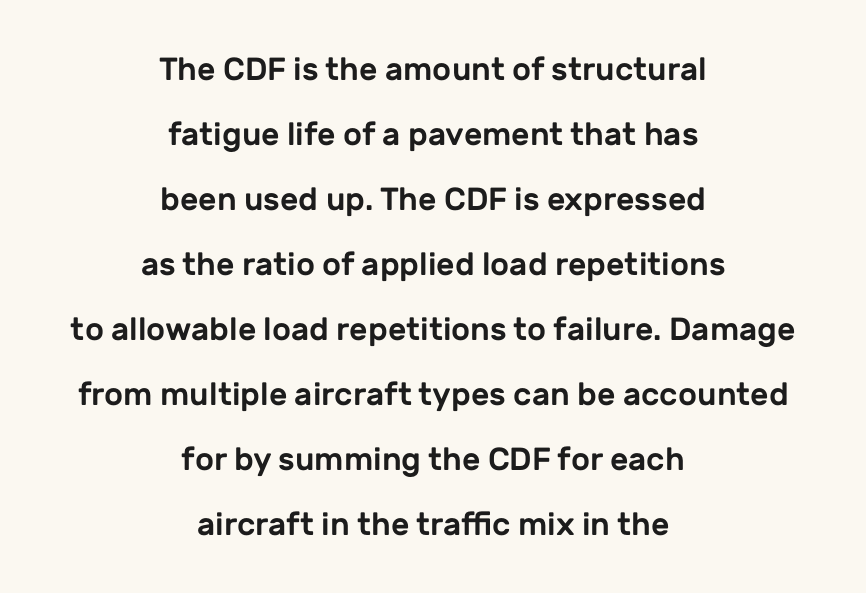
Q: Is the text italic (slanted)? A: No, it is upright.
Q: Is the typeface a serif or a sans-serif typeface? A: Sans-serif.
Q: Is the text underlined? A: No.
Q: How is the paragraph aligned? A: Centered.
Q: Is the spacing between letters normal or unusually wide? A: Normal.
Q: Is the spacing between lines tight, normal or loose? A: Loose.
Q: Width (condensed, normal, or wide)? A: Normal.
Q: Stroke contrast? A: Low.
Q: x-height? A: Medium.
Q: Monospaced? A: No.
